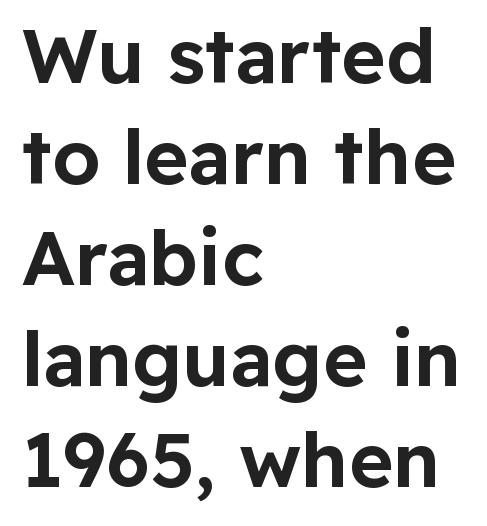
The rendering anchors every line to the left-hand side. Letter spacing: default. A typesetter would label this face a sans. The zone under the glyphs is completely vacant. Character widths vary here, with narrow letters taking less room than wide ones. Vertical strokes here are truly vertical.
